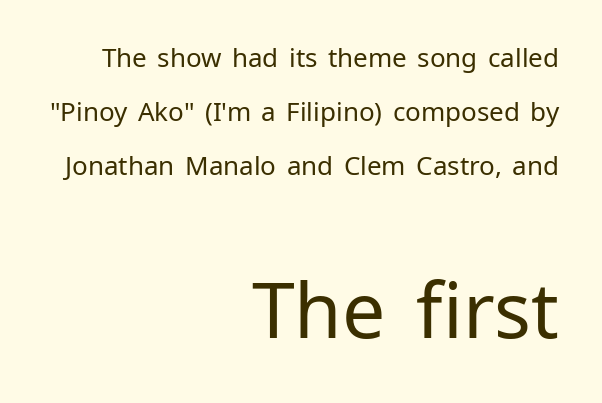
Q: Is the text bold? A: No.
Q: Is the text italic (slanted)? A: No, it is upright.
Q: Is the typeface a serif or a sans-serif typeface? A: Sans-serif.
Q: Is the text underlined? A: No.
Q: How is the paragraph aligned? A: Right-aligned.
Q: Is the spacing between letters normal or unusually wide? A: Normal.
Q: Is the spacing between lines tight, normal or loose? A: Loose.
Q: Which block of text is set in a larger size, the first (top) or the second (bottom)? A: The second (bottom) one.
Q: Width (condensed, normal, or wide)? A: Normal.
Q: Stroke contrast? A: Low.
Q: x-height? A: Medium.
Q: Monospaced? A: No.
